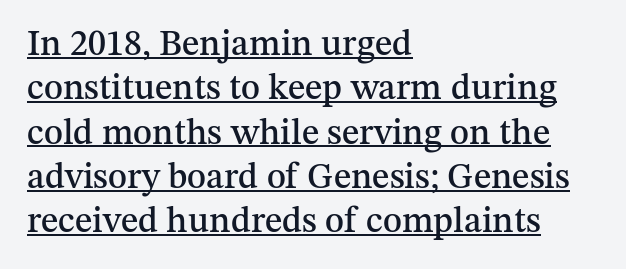
The font family rendered here belongs to the serif group. Proportional: the letters do not fall into vertical columns. Vertical strokes here are truly vertical. What stands out about the letter spacing? Nothing — it is the standard amount. The typesetter chose a ragged-right arrangement here.
